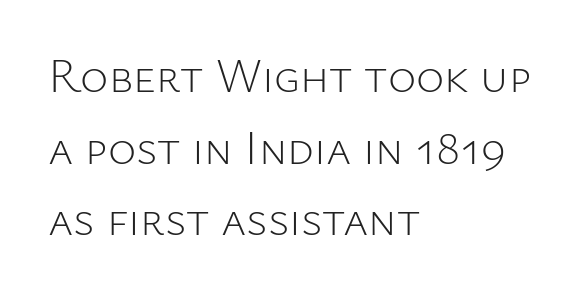
The image shows 48 px light sans-serif type, upright; set left-aligned, normal line spacing (1.49x), normal letter spacing, not underlined; low stroke contrast and a medium x-height.
